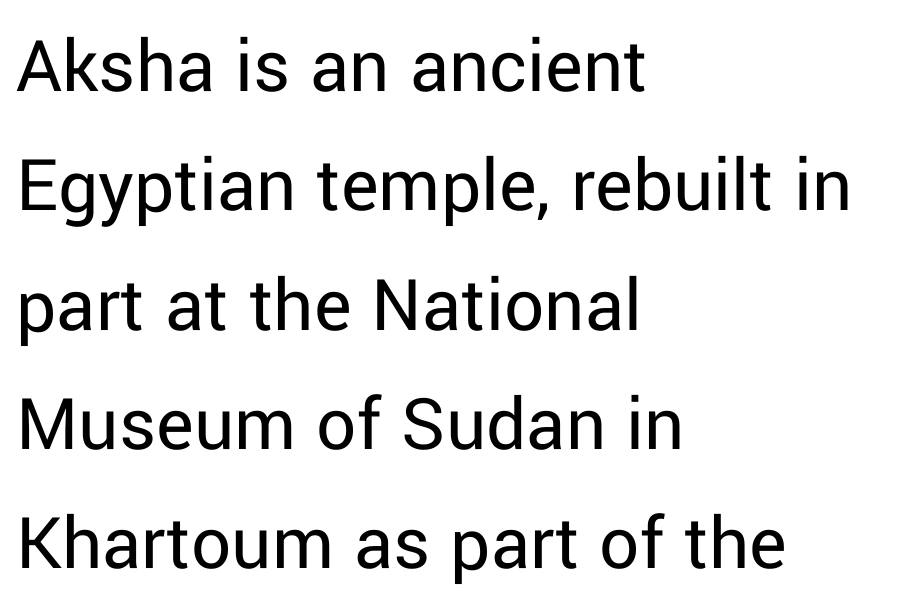
The image shows 79 px regular-weight sans-serif type, upright; set left-aligned, normal line spacing (1.51x), normal letter spacing, not underlined; low stroke contrast and a medium x-height.
